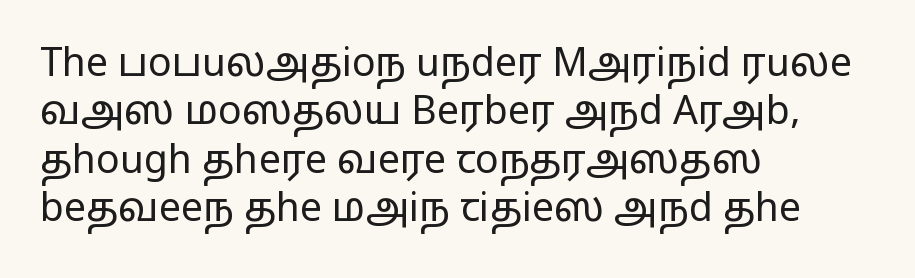
Only glyphs here, with clear space below each row. Posture: vertical. Letter spacing: default. Regarding serifs, this sample does without them.
